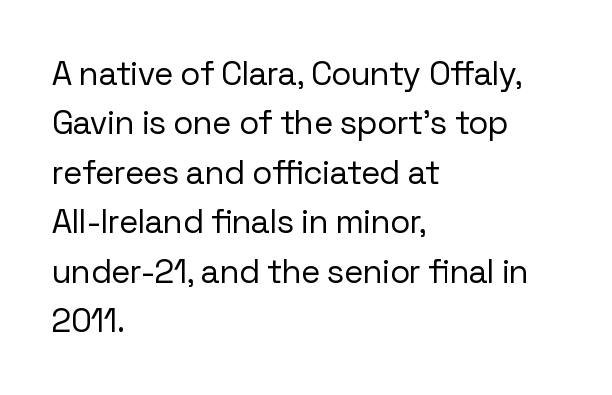
Q: Is the text bold? A: No.
Q: Is the text italic (slanted)? A: No, it is upright.
Q: Is the typeface a serif or a sans-serif typeface? A: Sans-serif.
Q: Is the text underlined? A: No.
Q: How is the paragraph aligned? A: Left-aligned.
Q: Is the spacing between letters normal or unusually wide? A: Normal.
Q: Is the spacing between lines tight, normal or loose? A: Normal.
Q: Width (condensed, normal, or wide)? A: Normal.
Q: Stroke contrast? A: Low.
Q: x-height? A: Medium.
Q: Monospaced? A: No.
